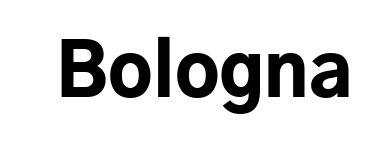
The image shows 73 px bold sans-serif type, upright; set normal letter spacing, not underlined; low stroke contrast and a medium x-height.
